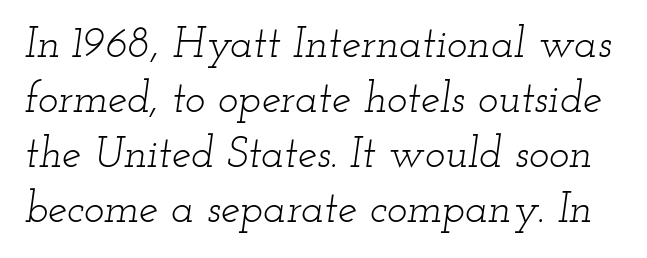
Is the stroke heavy? The answer is a plain regular-or-lighter. Tall strokes in this sample are angled rather than plumb. Honestly, the row spacing looks completely unremarkable. The zone under the glyphs is completely vacant. This sample uses a serif face.
